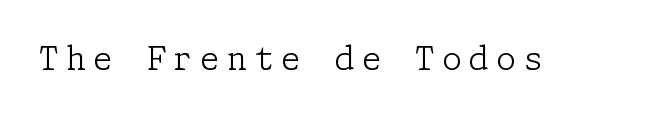
The image shows 32 px light serif type, upright; set unusually wide letter spacing (+0.22 em), not underlined; low stroke contrast and a medium x-height.
